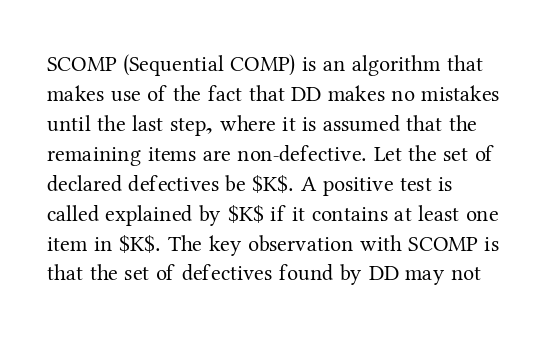
The image shows 22 px text type, upright; set left-aligned, normal line spacing (1.36x), normal letter spacing, not underlined.
